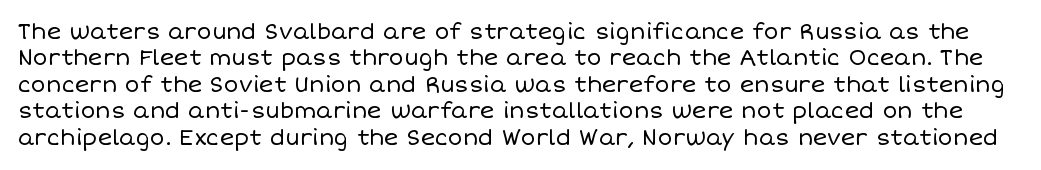
Short note: letters normally spaced. The typography opts for an upright posture over an oblique one. The typesetting does not lean heavy: it is not bold. Nobody drew a line under any word here.
